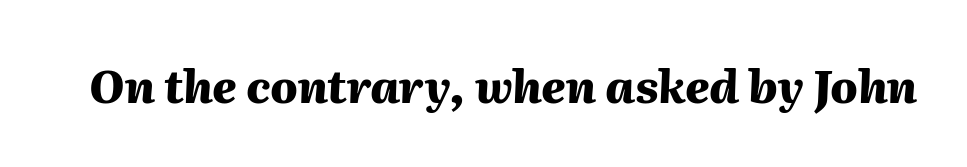
The image shows 45 px heavy type, italic (leaning right); set normal letter spacing, not underlined; medium stroke contrast and a medium x-height.
